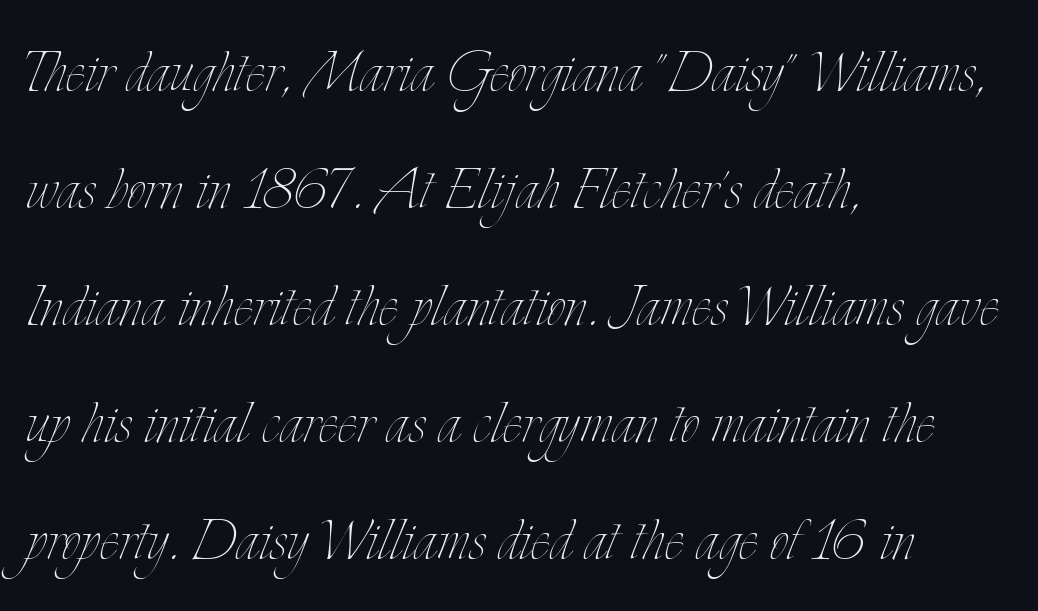
This sample keeps an unexceptional amount of space between lines. Compared with a centered layout, this one pins lines to the left instead. This rendering leaves character spacing at its baseline value. This sample has the flowing, uneven cadence of proportional lettering.
